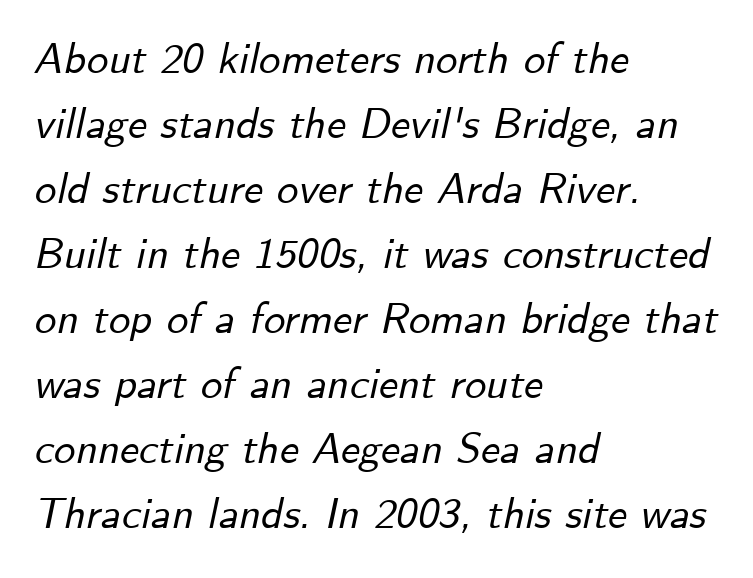
Q: Is the text italic (slanted)? A: Yes, it leans right by about 12 degrees.
Q: Is the text underlined? A: No.
Q: How is the paragraph aligned? A: Left-aligned.
Q: Is the spacing between letters normal or unusually wide? A: Normal.
Q: Is the spacing between lines tight, normal or loose? A: Normal.
Q: Width (condensed, normal, or wide)? A: Normal.
Q: Stroke contrast? A: Low.
Q: x-height? A: Small.
Q: Monospaced? A: No.
